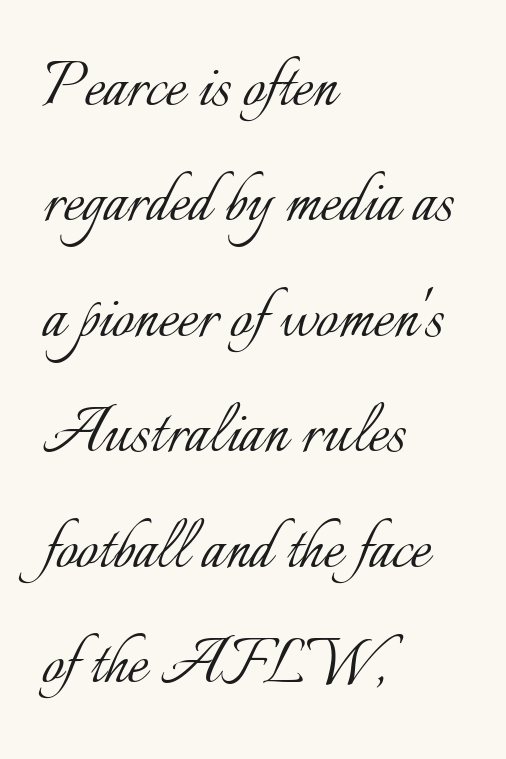
{"bold": "no", "weight": "light", "width": "normal", "stroke_contrast": "low", "x_height": "small", "monospaced": "no", "underline": "no", "align": "left", "line_spacing": "normal", "line_spacing_ratio": 1.5, "letter_spacing": "normal", "letter_spacing_em": 0.0, "glyph_px": 77}
